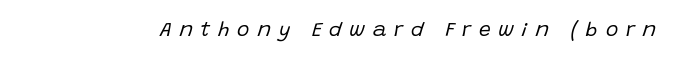
Clear beneath every line of the passage. The letters look calm and open, with moderate or lighter stems. Rendered with sloped, italic letterforms. These lines have a slow, spaced-out rhythm from letter to letter.
